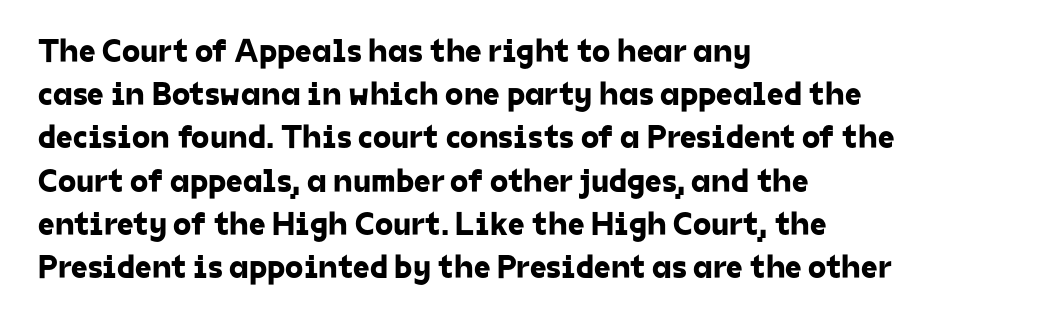
The ragged edge is on the right, which tells us the setting is flush left. The rendering uses a moderate line-height, typical for paragraphs. Serif or sans? Sans — the stroke terminals are bare. The glyphs are unaccompanied by any horizontal stroke below them. The face used here is rendered with its standard letterfit. The passage shown is typed in a proportional face where columns would drift.
